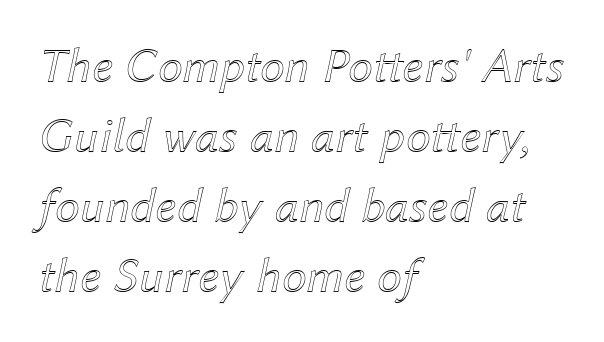
The image shows 50 px text type, italic (leaning right); set left-aligned, normal line spacing (1.4x), normal letter spacing, not underlined; a medium x-height.
